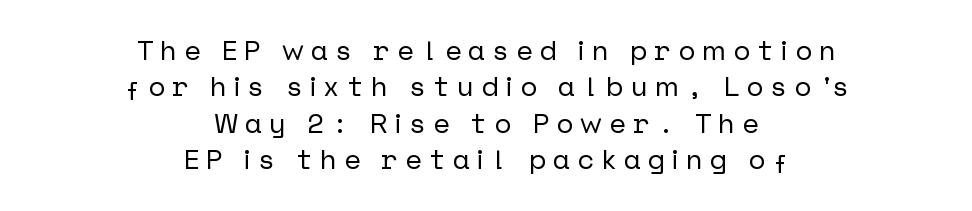
The image shows 28 px sans-serif type, upright; set centered, normal line spacing (1.3x), unusually wide letter spacing (+0.26 em), not underlined; low stroke contrast and a medium x-height.
